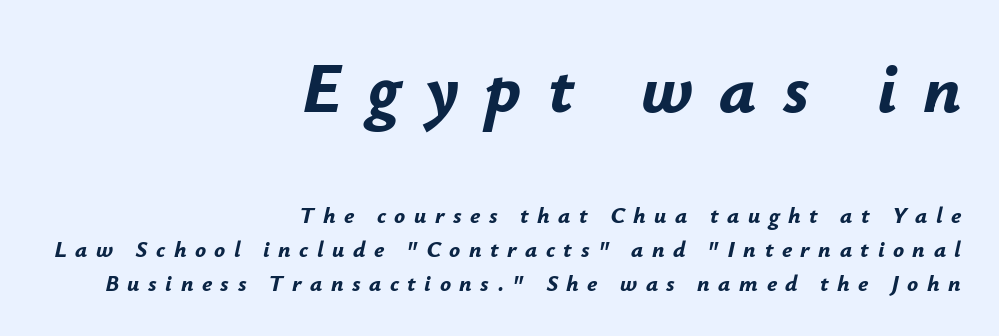
It's the slanting kind of type. The passage is arranged like a letterhead date or caption credit — flush right. The letters advance in unequal steps, a hallmark of proportional type. Underlining? Definitely not there. Large over small — that's the arrangement of the two blocks here.
